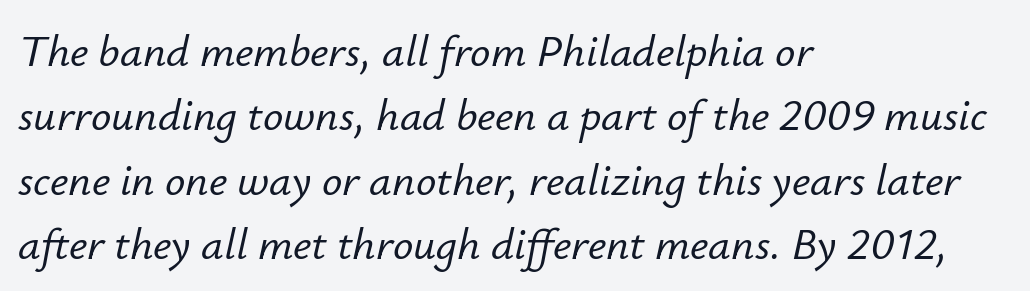
These lines sit exactly where default settings would place them. Letters rest on an invisible, unmarked baseline. Line beginnings align vertically; line endings do not. Do the characters align in a grid? No, the font is proportional.
